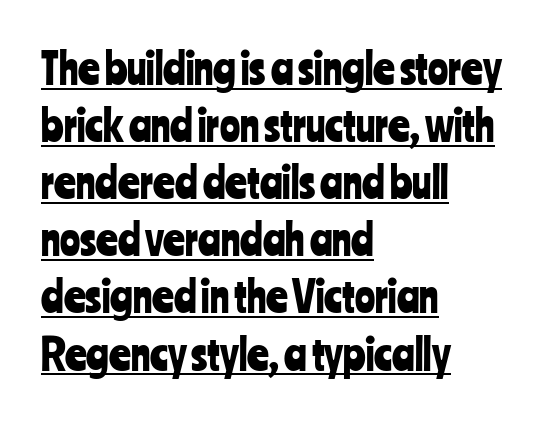
{"serif": "no", "italic": "no", "width": "condensed", "stroke_contrast": "low", "x_height": "medium", "monospaced": "no", "underline": "yes", "align": "left", "line_spacing": "normal", "line_spacing_ratio": 1.36, "letter_spacing": "normal", "letter_spacing_em": 0.0, "glyph_px": 42}
